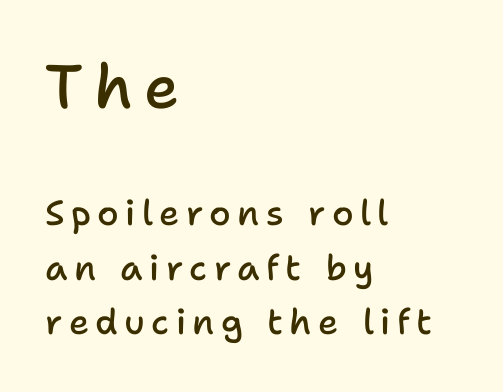
Q: Is the text bold? A: Semi-bold.
Q: Is the text italic (slanted)? A: No, it is upright.
Q: Is the typeface a serif or a sans-serif typeface? A: Sans-serif.
Q: Is the text underlined? A: No.
Q: How is the paragraph aligned? A: Left-aligned.
Q: Is the spacing between lines tight, normal or loose? A: Normal.
Q: Which block of text is set in a larger size, the first (top) or the second (bottom)? A: The first (top) one.
Q: Width (condensed, normal, or wide)? A: Normal.
Q: Stroke contrast? A: Low.
Q: x-height? A: Medium.
Q: Monospaced? A: No.
